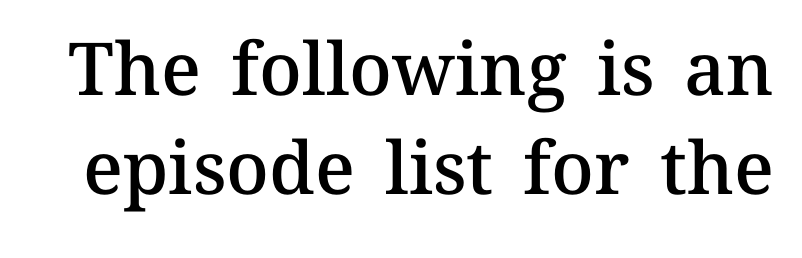
Has an underline been added? It has not. Tracking value appears to be zero — textbook default spacing. If you drew a line through each stem, it would be perfectly vertical. This sample keeps an unexceptional amount of space between lines.
